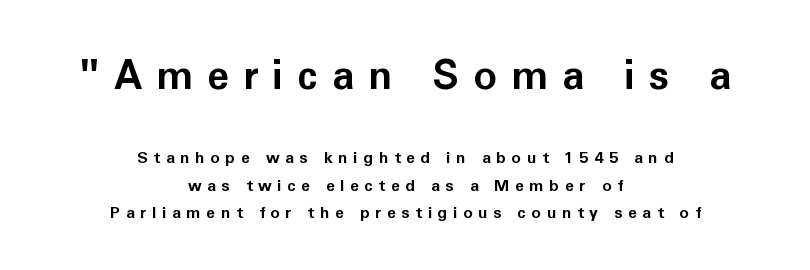
{"serif": "no", "italic": "no", "bold": "yes", "weight": "bold", "width": "normal", "stroke_contrast": "low", "x_height": "medium", "monospaced": "no", "underline": "no", "align": "center", "line_spacing_ratio": 1.71, "letter_spacing": "wide", "letter_spacing_em": 0.35, "larger_block": "first", "size_ratio": 2.5, "glyph_px": 40}
